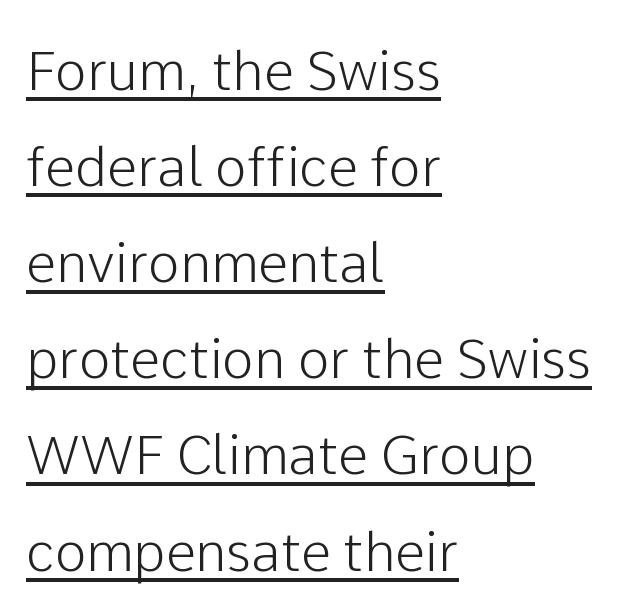
This is underlined copy, the kind a proofreader might mark for attention. Default kerning and tracking; the words read as compact shapes. Letterform terminals end flat and unadorned throughout the passage. The lettering stays uniformly vertical, giving the passage a roman look. The letters advance in unequal steps, a hallmark of proportional type.
